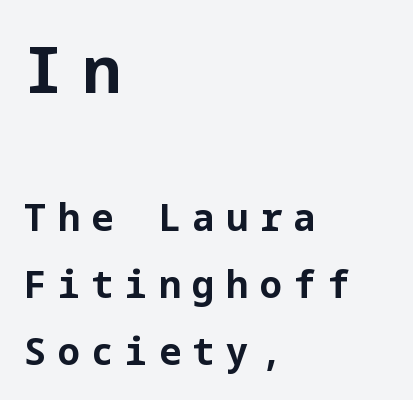
The axis of the letterforms is exactly vertical. The glyphs are unaccompanied by any horizontal stroke below them. Strokes here are thick enough to call this a true bold. What kind of face is this? One without serifs — a sans. In this sample the first text group is rendered at the bigger scale.
